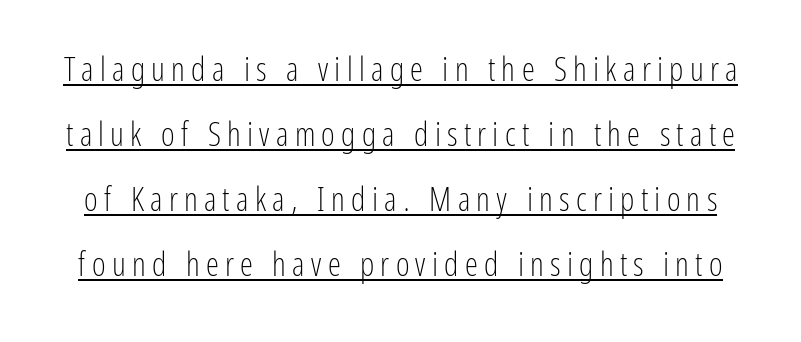
Reading down the column, the eye jumps a long way to each next line. The lettering stays uniformly vertical, giving the passage a roman look. Observe the absence of serifs on each vertical stroke in this sample. The font sits on the lighter half of the weight spectrum, regular included. Do the characters align in a grid? No, the font is proportional. Underline: present.
